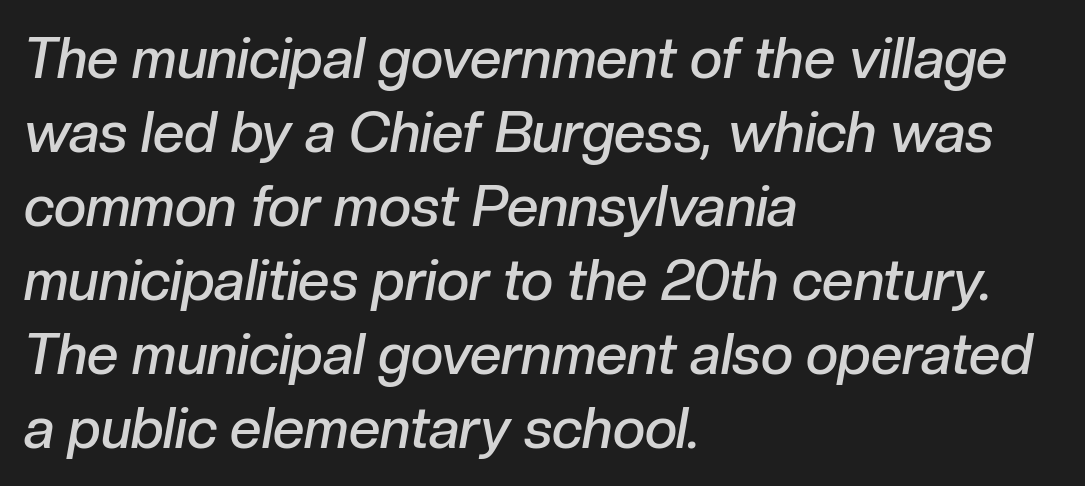
{"italic": "yes", "lean": "right", "slant_degrees": 10, "bold": "semi", "weight": "semibold", "width": "normal", "stroke_contrast": "low", "x_height": "medium", "monospaced": "no", "underline": "no", "align": "left", "line_spacing": "normal", "line_spacing_ratio": 1.32, "letter_spacing": "normal", "letter_spacing_em": 0.0, "glyph_px": 56}
